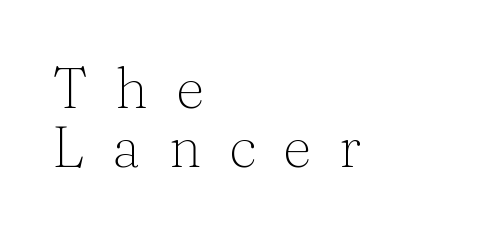
The passage shown is not underscored anywhere. A roman cut, with each character standing at attention. The designer went with a serif here, giving each stem small feet. No heavy texture on the line: the type isn't bold. A typesetter would call this proportional, since set widths differ per character.
